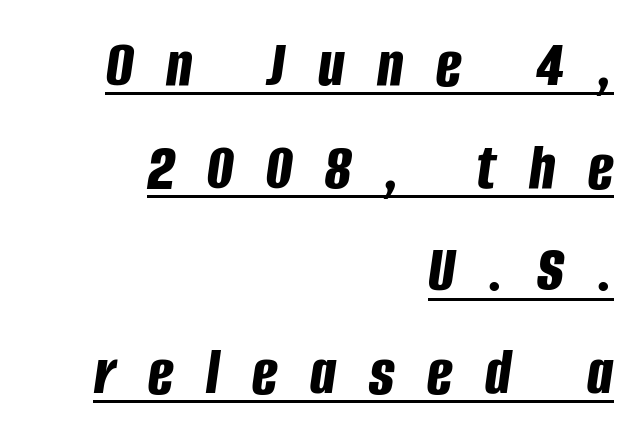
Spacing verdict: proportional, widths tailored to each character. Every word sits above its own underline. The line texture is sparse and dotted thanks to wide tracking. The paragraph has a hard right edge and a soft left edge. These lines sit exactly where default settings would place them. What weight is shown? A full bold with thick strokes.
